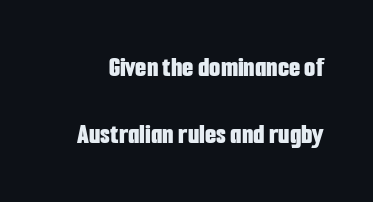
{"serif": "no", "italic": "no", "bold": "yes", "weight": "bold", "width": "condensed", "stroke_contrast": "low", "x_height": "medium", "monospaced": "no", "underline": "no", "line_spacing": "loose", "line_spacing_ratio": 2.32, "letter_spacing": "normal", "letter_spacing_em": 0.0, "glyph_px": 29}
